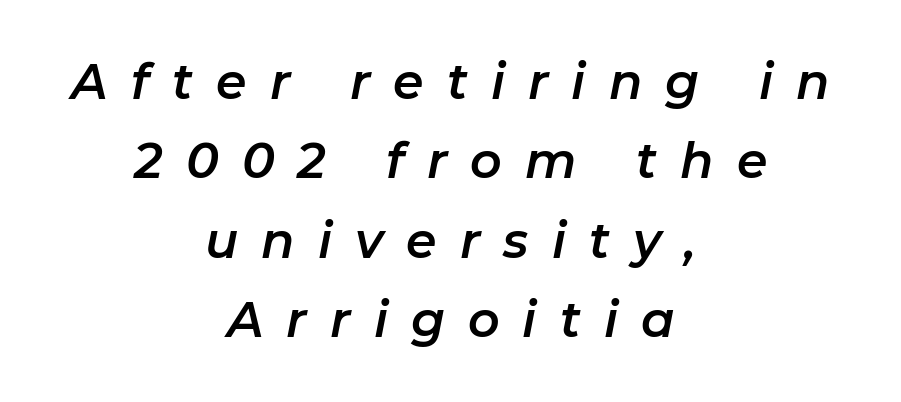
You could not count columns in this text — the font is proportionally spaced. Check the space under the baseline: it is left empty. The letters are slanted; this is an italic face. These lines are centered, leaving both edges ragged. The leading is moderate, giving the passage an even texture.
